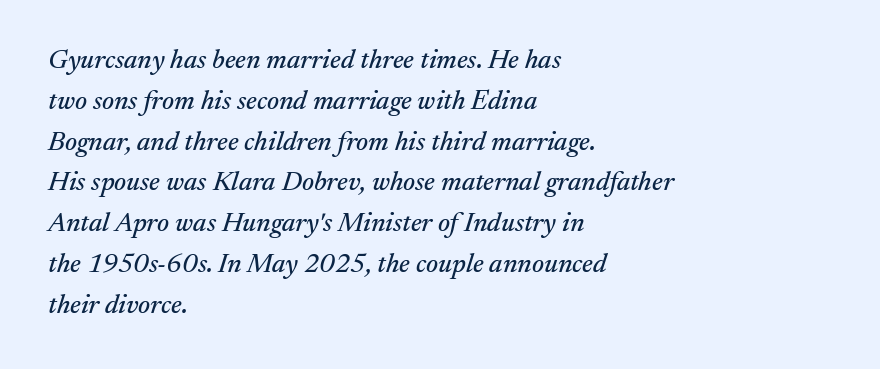
The image shows 27 px text type, italic (leaning right); set left-aligned, normal line spacing (1.51x), normal letter spacing, not underlined.
